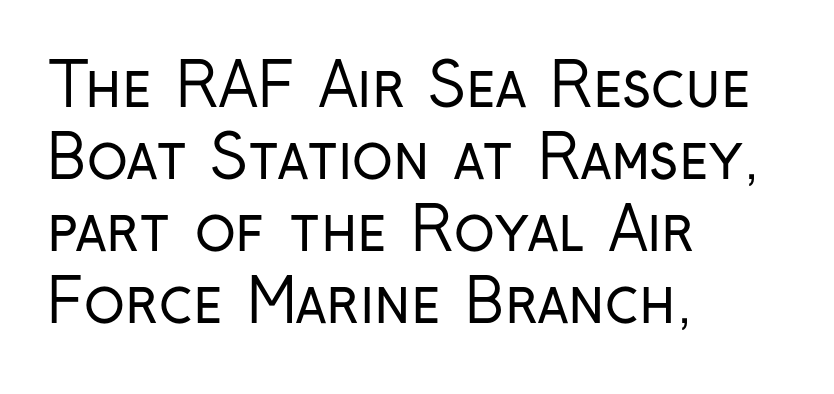
The image shows 60 px regular-weight, condensed sans-serif type, upright; set left-aligned, line spacing 1.2x, normal letter spacing, not underlined; low stroke contrast and a medium x-height.
